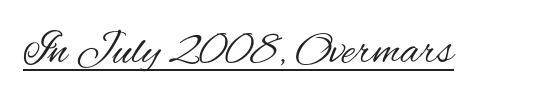
{"serif": "no", "bold": "no", "weight": "regular", "width": "condensed", "stroke_contrast": "medium", "x_height": "small", "monospaced": "no", "underline": "yes", "letter_spacing": "normal", "letter_spacing_em": 0.0, "glyph_px": 45}
